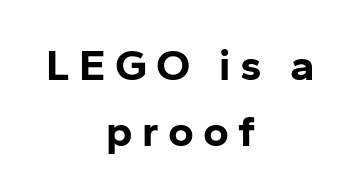
Type without underlining. Does the type have serifs? No, each stem ends abruptly. A typesetter would call this proportional, since set widths differ per character. A typesetter would call this leading conventional body-copy spacing.
